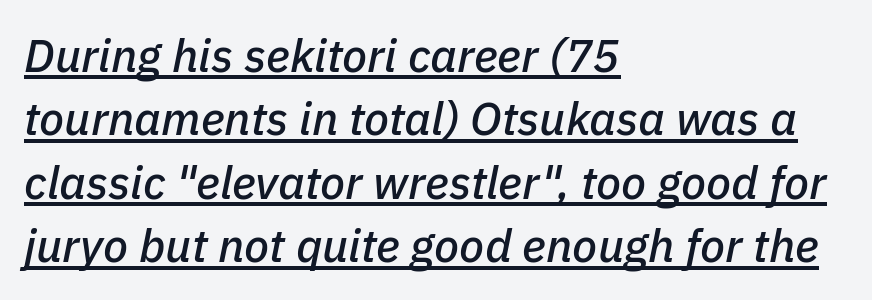
The image shows 46 px text type, italic (leaning right); set left-aligned, normal line spacing (1.38x), normal letter spacing, underlined; low stroke contrast and a medium x-height.
